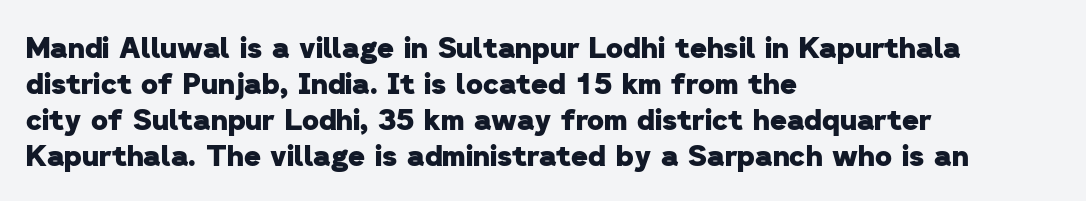
Q: Is the text bold? A: Yes.
Q: Is the typeface a serif or a sans-serif typeface? A: Sans-serif.
Q: Is the text underlined? A: No.
Q: How is the paragraph aligned? A: Left-aligned.
Q: Is the spacing between letters normal or unusually wide? A: Normal.
Q: Width (condensed, normal, or wide)? A: Normal.
Q: Stroke contrast? A: Low.
Q: x-height? A: Medium.
Q: Monospaced? A: No.
